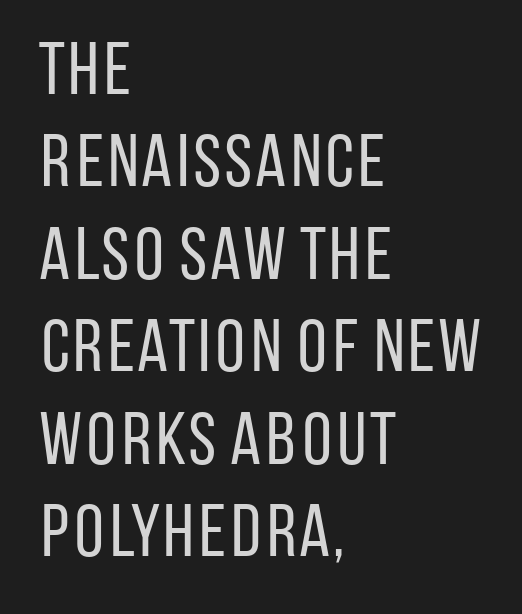
Q: Is the text bold? A: No.
Q: Is the text italic (slanted)? A: No, it is upright.
Q: Is the typeface a serif or a sans-serif typeface? A: Sans-serif.
Q: Is the text underlined? A: No.
Q: How is the paragraph aligned? A: Left-aligned.
Q: Is the spacing between letters normal or unusually wide? A: Normal.
Q: Is the spacing between lines tight, normal or loose? A: Normal.
Q: Width (condensed, normal, or wide)? A: Condensed.
Q: Stroke contrast? A: Low.
Q: x-height? A: Large.
Q: Monospaced? A: No.
